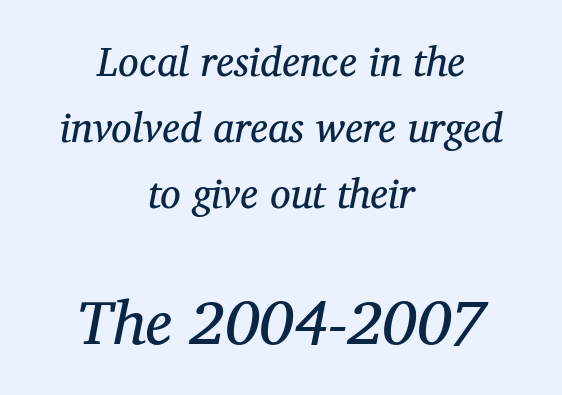
{"serif": "yes", "italic": "yes", "lean": "right", "slant_degrees": 12, "bold": "no", "weight": "regular", "width": "normal", "stroke_contrast": "medium", "x_height": "medium", "monospaced": "no", "underline": "no", "align": "center", "line_spacing": "normal", "line_spacing_ratio": 1.61, "letter_spacing": "normal", "letter_spacing_em": 0.0, "larger_block": "second", "size_ratio": 1.51, "glyph_px": 62}
